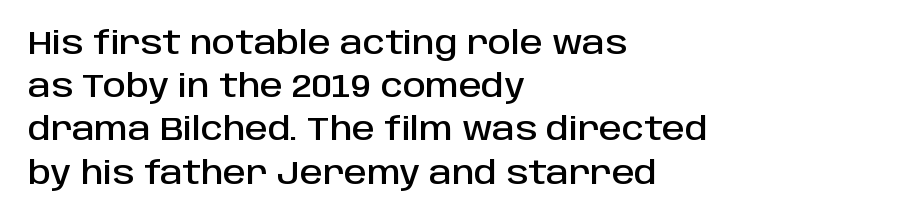
{"serif": "no", "italic": "no", "width": "normal", "stroke_contrast": "low", "x_height": "large", "monospaced": "no", "underline": "no", "align": "left", "line_spacing": "normal", "line_spacing_ratio": 1.35, "letter_spacing": "normal", "letter_spacing_em": 0.0, "glyph_px": 32}
